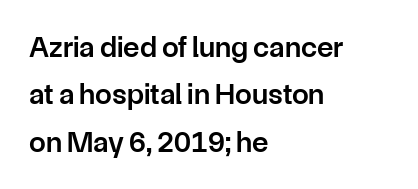
The image shows 30 px semibold sans-serif type, upright; set left-aligned, normal line spacing (1.58x), normal letter spacing, not underlined; low stroke contrast and a medium x-height.
